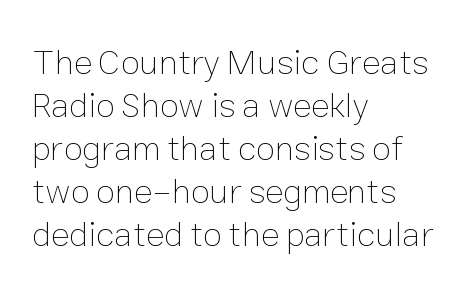
{"italic": "no", "bold": "no", "weight": "thin", "width": "normal", "stroke_contrast": "low", "x_height": "medium", "monospaced": "no", "underline": "no", "align": "left", "line_spacing_ratio": 1.23, "letter_spacing": "normal", "letter_spacing_em": 0.0, "glyph_px": 35}
